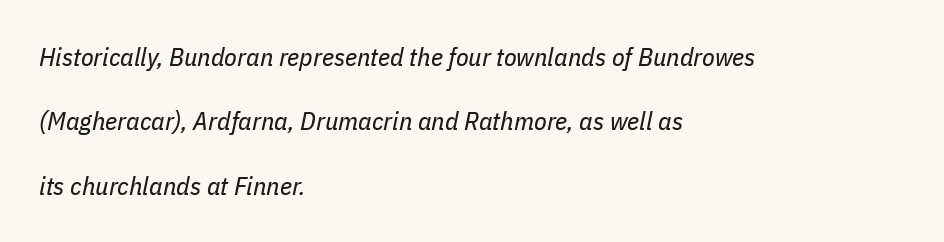
Q: Is the text bold? A: No.
Q: Is the text italic (slanted)? A: Yes, it leans right by about 11 degrees.
Q: Is the text underlined? A: No.
Q: How is the paragraph aligned? A: Left-aligned.
Q: Is the spacing between letters normal or unusually wide? A: Normal.
Q: Is the spacing between lines tight, normal or loose? A: Loose.
